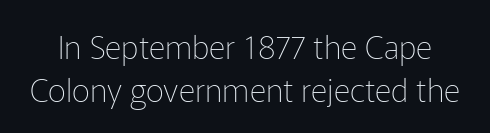
Rows of type keep a routine distance in the vertical direction. Words float on clear page, feet unadorned. Glyph-to-glyph distance matches everyday printed text. The passage shown is typed in a proportional face where columns would drift. Counters stay open thanks to moderate or lighter strokes. Style check: upright.
